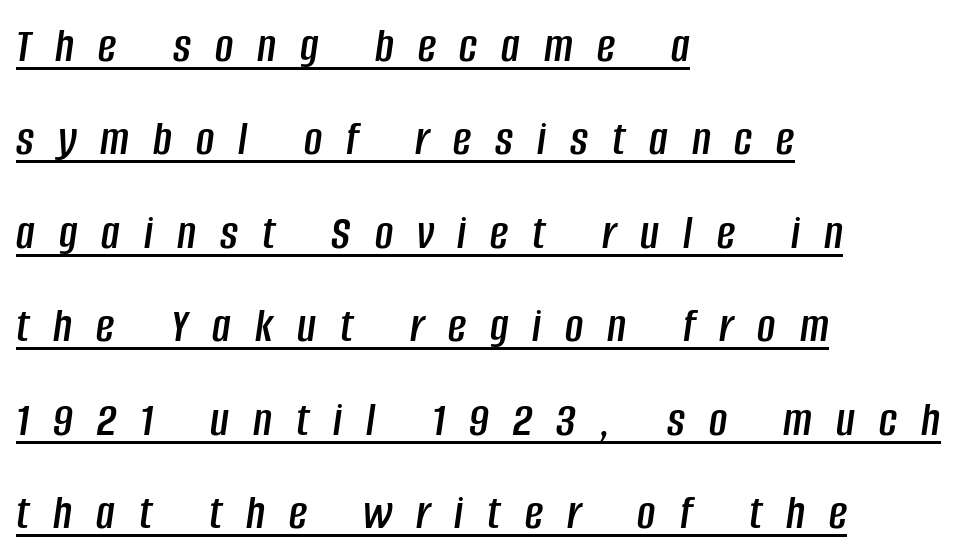
{"italic": "yes", "lean": "right", "slant_degrees": 8, "width": "condensed", "stroke_contrast": "low", "x_height": "large", "monospaced": "no", "underline": "yes", "align": "left", "line_spacing_ratio": 1.87, "letter_spacing": "wide", "letter_spacing_em": 0.48, "glyph_px": 50}
